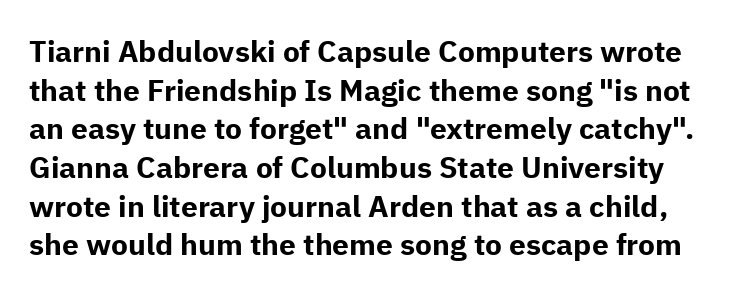
{"serif": "no", "italic": "no", "bold": "yes", "weight": "bold", "width": "normal", "stroke_contrast": "low", "x_height": "medium", "monospaced": "no", "underline": "no", "line_spacing": "normal", "line_spacing_ratio": 1.29, "letter_spacing": "normal", "letter_spacing_em": 0.0, "glyph_px": 30}
